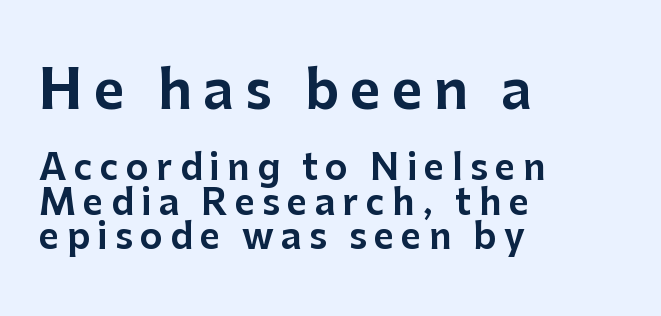
The image shows 53 px sans-serif type, upright; set left-aligned, tight line spacing (0.98x), unusually wide letter spacing (+0.21 em), not underlined; the first (top) block is 1.51x larger; low stroke contrast and a medium x-height.
